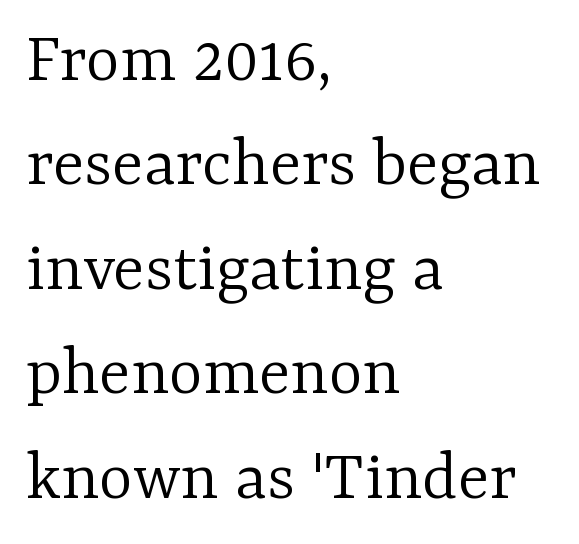
The image shows 73 px light serif type, upright; set left-aligned, normal line spacing (1.43x), normal letter spacing, not underlined; low stroke contrast and a medium x-height.
